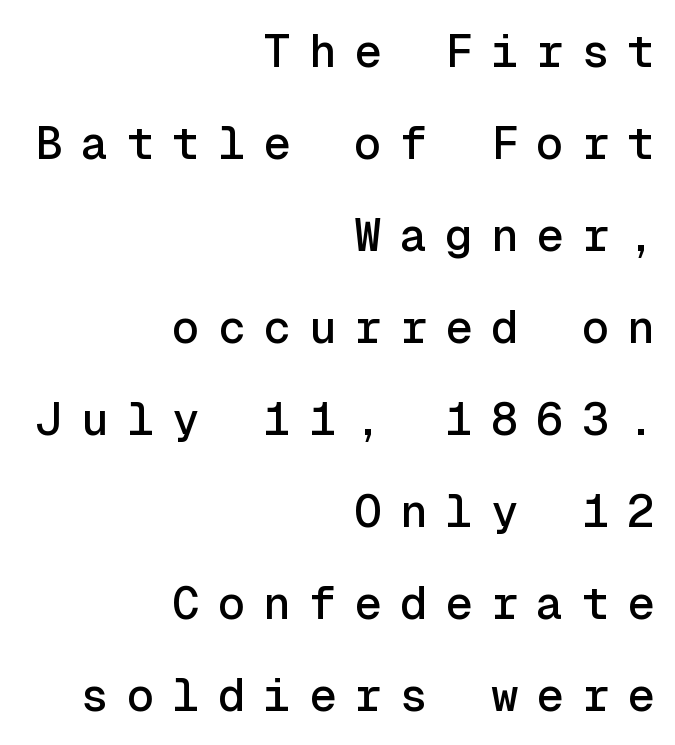
The image shows 46 px sans-serif type, upright, monospaced; set right-aligned, loose line spacing (2.0x), unusually wide letter spacing (+0.39 em), not underlined; a medium x-height.
